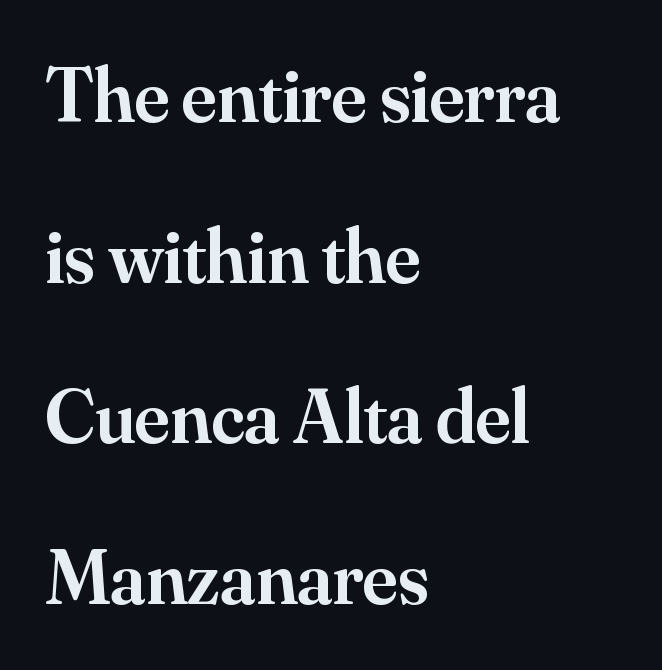
Q: Is the text bold? A: Semi-bold.
Q: Is the text italic (slanted)? A: No, it is upright.
Q: Is the typeface a serif or a sans-serif typeface? A: Serif.
Q: Is the text underlined? A: No.
Q: How is the paragraph aligned? A: Left-aligned.
Q: Is the spacing between letters normal or unusually wide? A: Normal.
Q: Is the spacing between lines tight, normal or loose? A: Loose.
Q: Width (condensed, normal, or wide)? A: Normal.
Q: Stroke contrast? A: Medium.
Q: x-height? A: Small.
Q: Monospaced? A: No.
